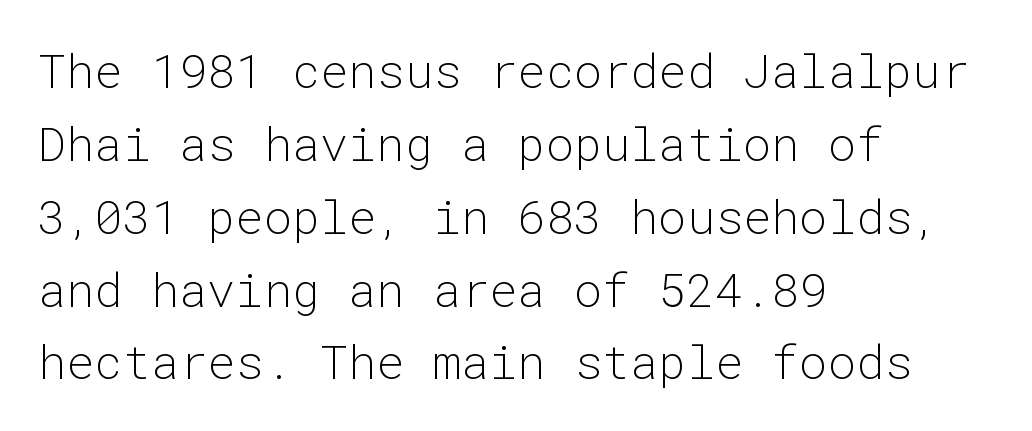
The lettering holds an erect, upright posture throughout. Regular leading. These lines are rendered in a fixed-pitch font. These glyphs show unthickened strokes, regular width or finer. The glyphs are unaccompanied by any horizontal stroke below them. What kind of face is this? One without serifs — a sans.
